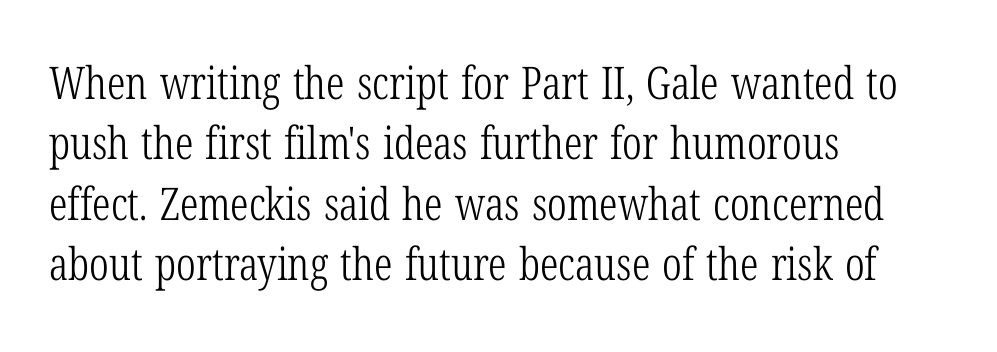
{"serif": "yes", "italic": "no", "bold": "no", "weight": "light", "width": "condensed", "stroke_contrast": "low", "x_height": "medium", "monospaced": "no", "underline": "no", "align": "left", "line_spacing": "normal", "line_spacing_ratio": 1.34, "letter_spacing": "normal", "letter_spacing_em": 0.0, "glyph_px": 45}
